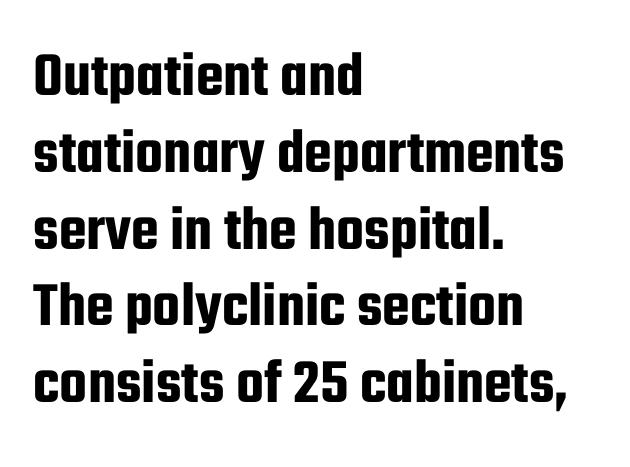
{"serif": "no", "italic": "no", "width": "condensed", "stroke_contrast": "low", "x_height": "medium", "monospaced": "no", "underline": "no", "align": "left", "line_spacing_ratio": 1.2, "letter_spacing": "normal", "letter_spacing_em": 0.0, "glyph_px": 64}
